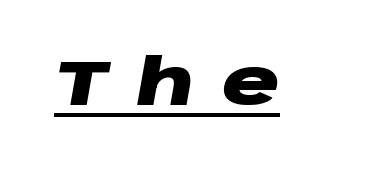
Q: Is the text bold? A: Yes.
Q: Is the text italic (slanted)? A: Yes, it leans right by about 10 degrees.
Q: Is the text underlined? A: Yes.
Q: Is the spacing between letters normal or unusually wide? A: Unusually wide.
Q: Width (condensed, normal, or wide)? A: Wide.
Q: Stroke contrast? A: Low.
Q: x-height? A: Large.
Q: Monospaced? A: No.
